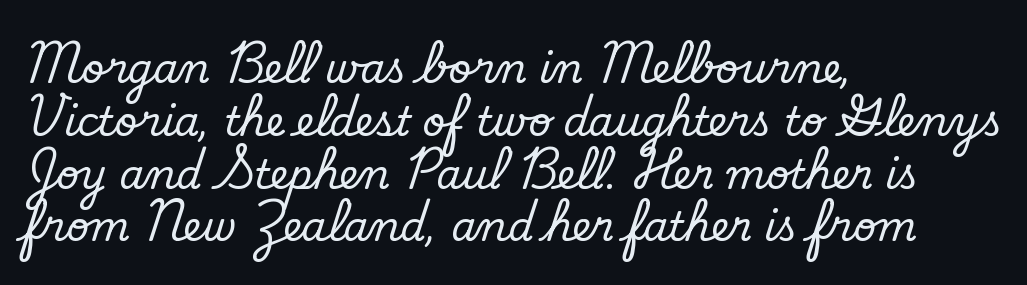
{"serif": "no", "bold": "no", "weight": "regular", "width": "normal", "stroke_contrast": "low", "x_height": "small", "monospaced": "no", "underline": "no", "align": "left", "line_spacing": "normal", "line_spacing_ratio": 1.32, "letter_spacing": "normal", "letter_spacing_em": 0.0, "glyph_px": 40}
